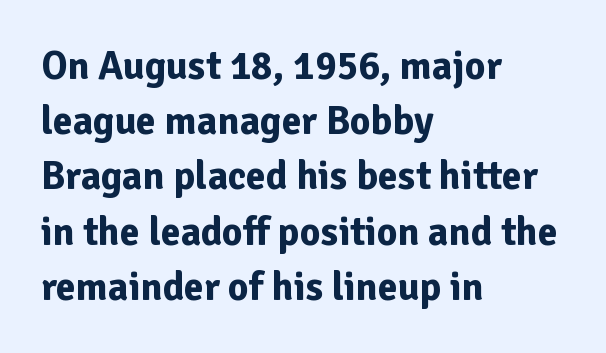
The image shows 40 px bold sans-serif type, upright; set left-aligned, normal line spacing (1.38x), normal letter spacing, not underlined; low stroke contrast and a medium x-height.
